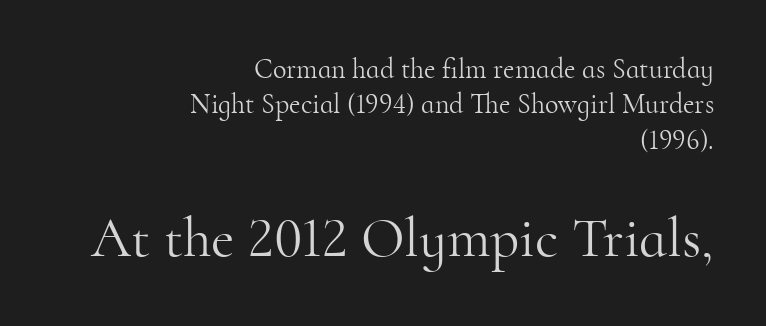
{"serif": "yes", "italic": "no", "bold": "no", "weight": "light", "width": "normal", "stroke_contrast": "high", "x_height": "small", "monospaced": "no", "underline": "no", "align": "right", "line_spacing": "normal", "line_spacing_ratio": 1.26, "letter_spacing": "normal", "letter_spacing_em": 0.0, "larger_block": "second", "size_ratio": 2.04, "glyph_px": 57}
